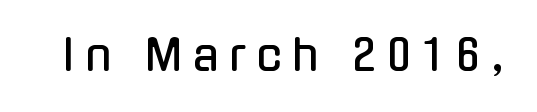
The image shows 43 px condensed sans-serif type, upright; set unusually wide letter spacing (+0.24 em), not underlined; low stroke contrast and a medium x-height.
